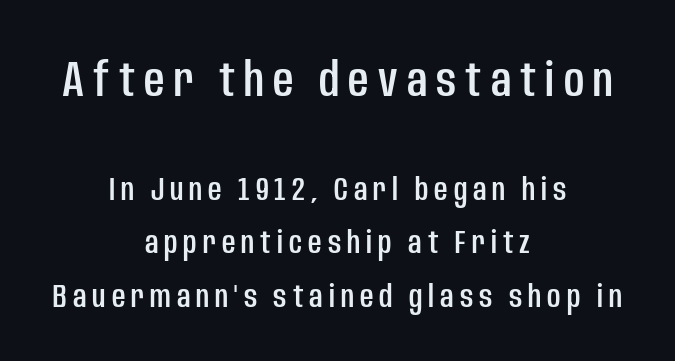
{"serif": "no", "italic": "no", "width": "condensed", "stroke_contrast": "low", "x_height": "large", "monospaced": "no", "underline": "no", "align": "center", "line_spacing": "normal", "line_spacing_ratio": 1.62, "larger_block": "first", "size_ratio": 1.52, "glyph_px": 50}
